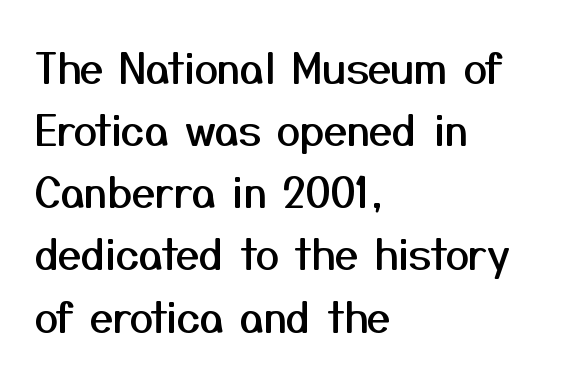
The image shows 42 px sans-serif type, upright; set left-aligned, normal line spacing (1.48x), normal letter spacing, not underlined; medium stroke contrast and a medium x-height.
